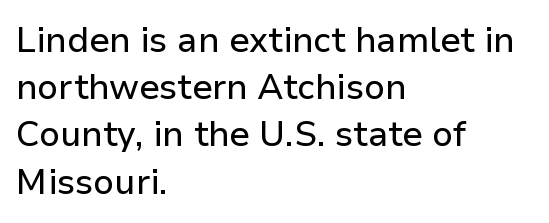
Italic? Not at all — the glyphs are vertical. Line beginnings align vertically; line endings do not. The face used here is a sans, in the tradition of grotesques and geometrics. These lines are rendered in a variable-pitch font.
